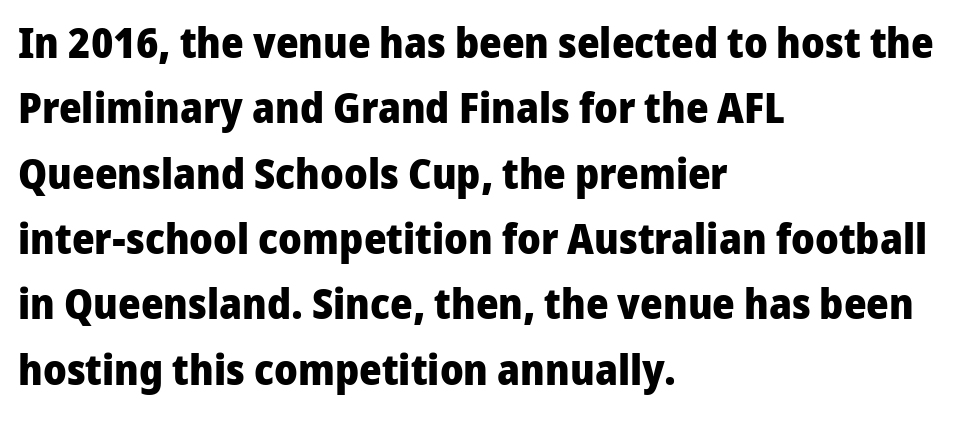
The image shows 43 px heavy sans-serif type, upright; set left-aligned, normal line spacing (1.52x), normal letter spacing, not underlined; low stroke contrast and a medium x-height.
